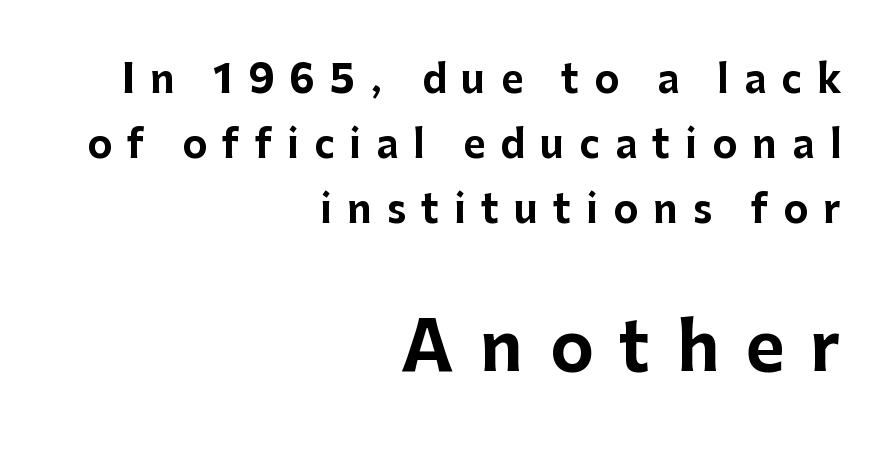
The image shows 66 px bold sans-serif type, upright; set right-aligned, line spacing 1.71x, unusually wide letter spacing (+0.4 em), not underlined; the second (bottom) block is 1.74x larger; low stroke contrast and a medium x-height.
